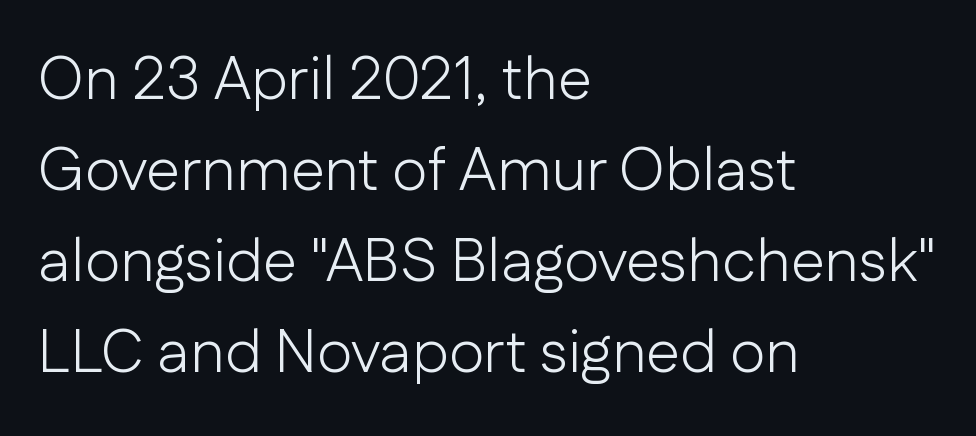
Look at the tracking — it's just the regular setting, nothing added. No letter is thick-stroked: the sample isn't bold. Characters remain perfectly vertical along every line. This block has exactly the height ordinary leading produces. Note the varied advance widths — an 'i' is clearly narrower than an 'm'.
